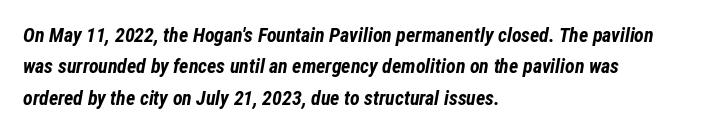
Q: Is the text bold? A: Yes.
Q: Is the text italic (slanted)? A: Yes, it leans right by about 12 degrees.
Q: Is the text underlined? A: No.
Q: How is the paragraph aligned? A: Left-aligned.
Q: Is the spacing between letters normal or unusually wide? A: Normal.
Q: Is the spacing between lines tight, normal or loose? A: Normal.
